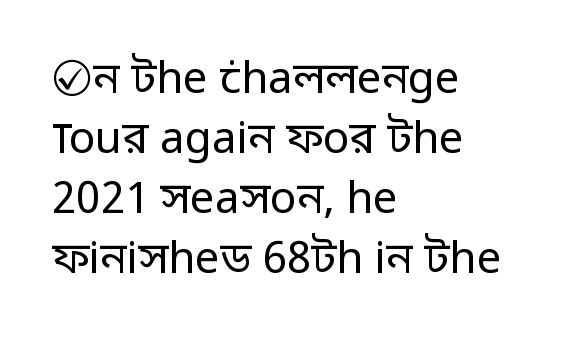
{"serif": "no", "italic": "no", "bold": "no", "weight": "regular", "width": "normal", "stroke_contrast": "low", "x_height": "medium", "monospaced": "no", "underline": "no", "align": "left", "line_spacing": "normal", "line_spacing_ratio": 1.36, "letter_spacing": "normal", "letter_spacing_em": 0.0, "glyph_px": 44}
